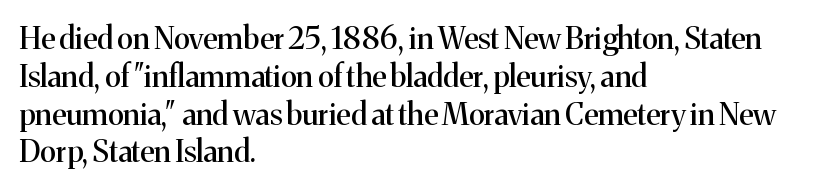
Q: Is the text italic (slanted)? A: No, it is upright.
Q: Is the typeface a serif or a sans-serif typeface? A: Serif.
Q: Is the text underlined? A: No.
Q: How is the paragraph aligned? A: Left-aligned.
Q: Is the spacing between letters normal or unusually wide? A: Normal.
Q: Is the spacing between lines tight, normal or loose? A: Normal.
Q: Width (condensed, normal, or wide)? A: Normal.
Q: Stroke contrast? A: Medium.
Q: x-height? A: Medium.
Q: Monospaced? A: No.
